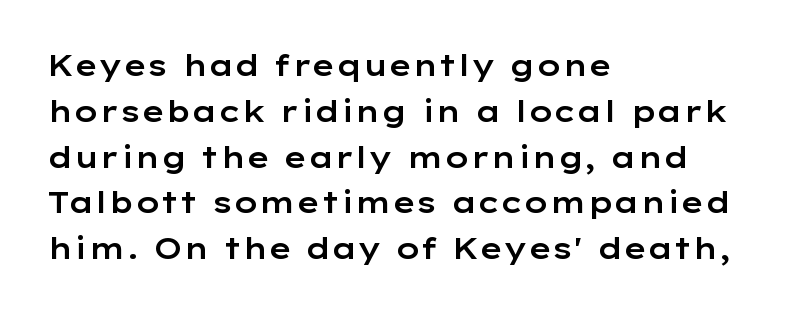
The image shows 29 px wide sans-serif type, upright; set left-aligned, normal line spacing (1.58x), normal letter spacing, not underlined; low stroke contrast and a medium x-height.
